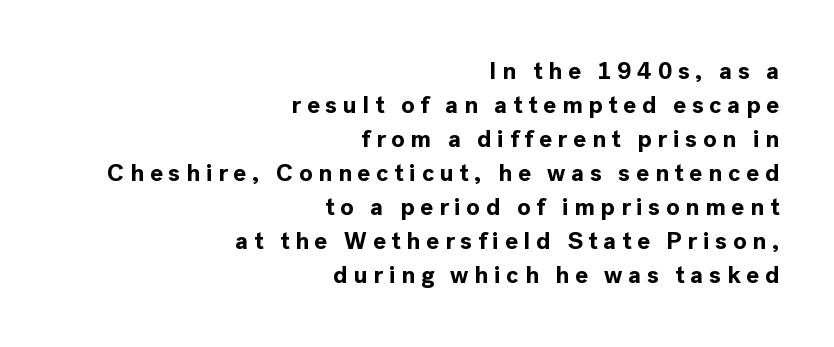
The image shows 24 px bold type, upright; set right-aligned, normal line spacing (1.42x), unusually wide letter spacing (+0.24 em), not underlined.
